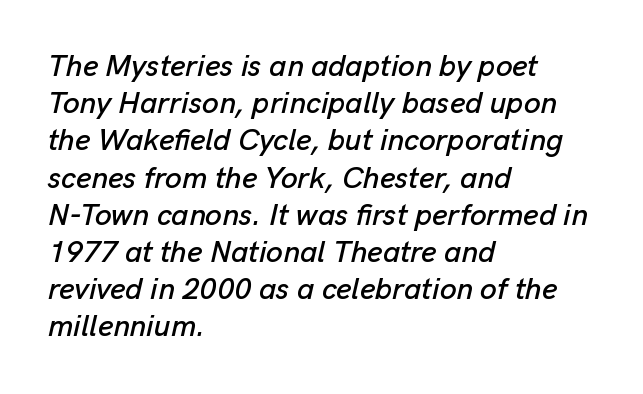
{"italic": "yes", "lean": "right", "slant_degrees": 13, "width": "normal", "stroke_contrast": "low", "x_height": "medium", "monospaced": "no", "underline": "no", "align": "left", "line_spacing_ratio": 1.24, "letter_spacing": "normal", "letter_spacing_em": 0.0, "glyph_px": 30}
